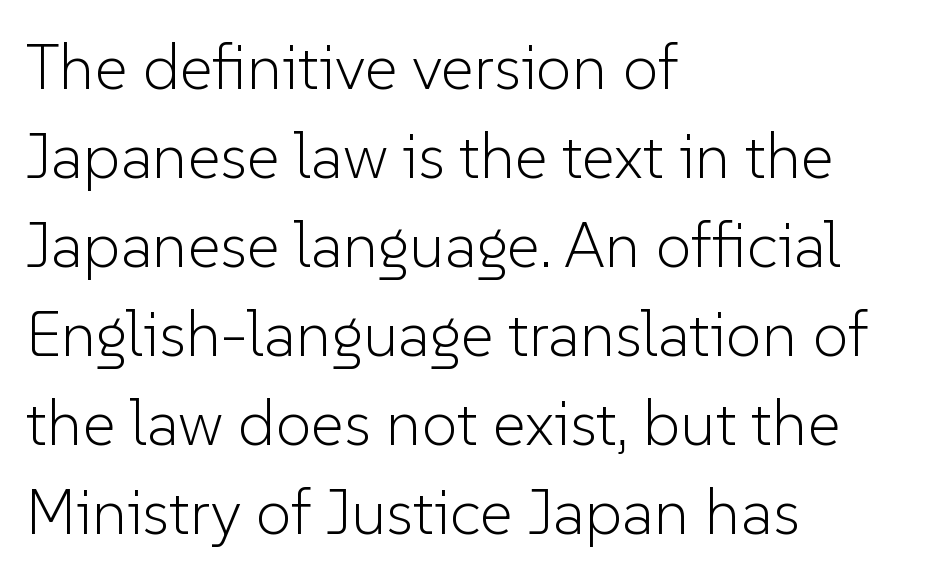
{"serif": "no", "italic": "no", "bold": "no", "weight": "light", "width": "normal", "stroke_contrast": "low", "x_height": "medium", "monospaced": "no", "underline": "no", "align": "left", "line_spacing": "normal", "line_spacing_ratio": 1.39, "letter_spacing": "normal", "letter_spacing_em": 0.0, "glyph_px": 64}
